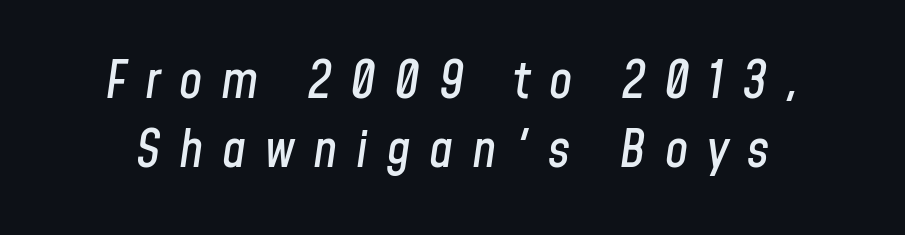
The image shows 52 px condensed type, italic (leaning right); set normal line spacing (1.33x), unusually wide letter spacing (+0.36 em), not underlined; low stroke contrast and a medium x-height.
